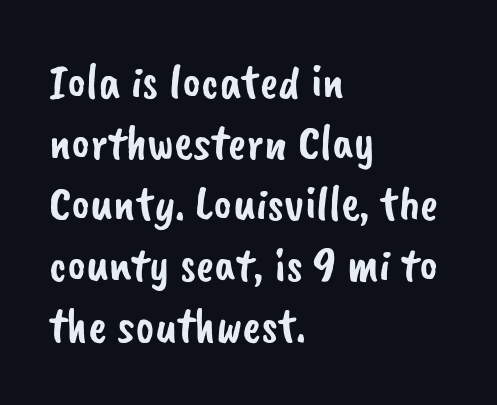
Q: Is the typeface a serif or a sans-serif typeface? A: Sans-serif.
Q: Is the text underlined? A: No.
Q: How is the paragraph aligned? A: Left-aligned.
Q: Is the spacing between letters normal or unusually wide? A: Normal.
Q: Width (condensed, normal, or wide)? A: Normal.
Q: Stroke contrast? A: Low.
Q: x-height? A: Small.
Q: Monospaced? A: No.
